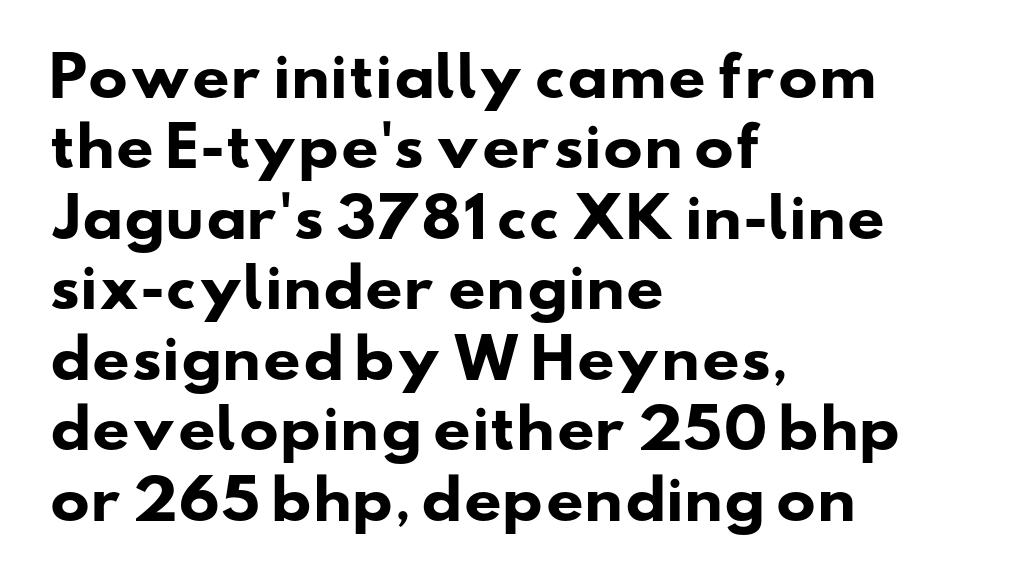
The glyphs have the mass of a bold cut. Is this a fixed-width face? No — the glyphs have proportional, varying widths. Serifs: no, the terminals of the letterforms are clean. Descenders are the only things crossing below the line. The lines are quadded left. Horizontal bands of white between lines are of average thickness.
